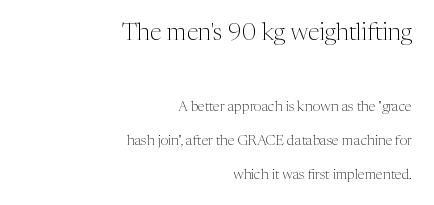
Q: Is the text bold? A: No.
Q: Is the text italic (slanted)? A: No, it is upright.
Q: Is the text underlined? A: No.
Q: How is the paragraph aligned? A: Right-aligned.
Q: Is the spacing between letters normal or unusually wide? A: Normal.
Q: Is the spacing between lines tight, normal or loose? A: Loose.
Q: Which block of text is set in a larger size, the first (top) or the second (bottom)? A: The first (top) one.
